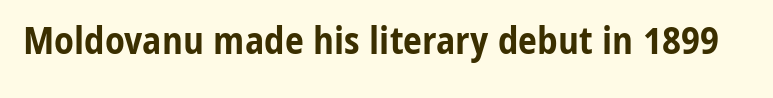
Anything drawn beneath the words? Only blank space. The rendering uses natural spacing where letterforms have individual widths. The typography opts for an upright posture over an oblique one. This sample uses a sans-serif face. Is the type bold? Yes — the strokes are clearly thick and heavy. Nothing unusual about the tracking: characters are spaced as the font intends.
